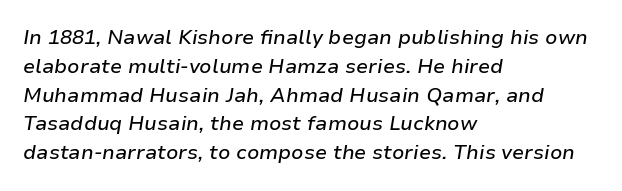
Style check: oblique. The letters sit at their default tracking, neither squeezed nor spread. A bare baseline throughout the passage. Leftover space on each line is placed entirely after the last word.
